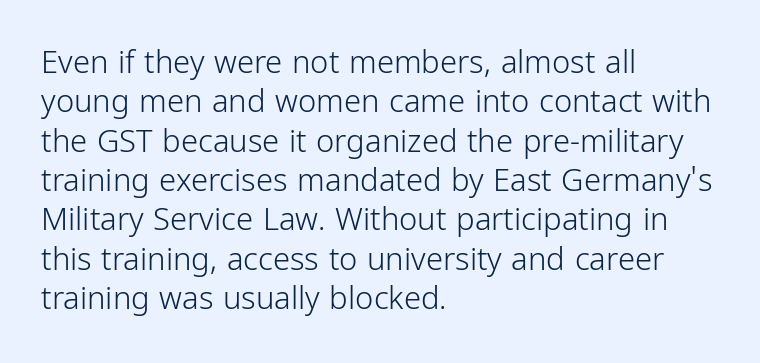
The image shows 31 px light, condensed sans-serif type, upright; set left-aligned, normal line spacing (1.27x), normal letter spacing, not underlined; low stroke contrast and a medium x-height.
